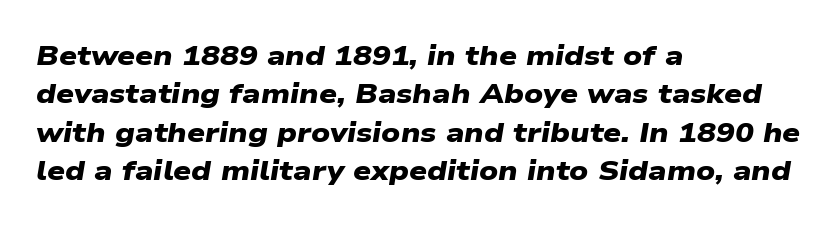
Q: Is the text bold? A: Yes.
Q: Is the typeface a serif or a sans-serif typeface? A: Sans-serif.
Q: Is the text underlined? A: No.
Q: How is the paragraph aligned? A: Left-aligned.
Q: Is the spacing between letters normal or unusually wide? A: Normal.
Q: Is the spacing between lines tight, normal or loose? A: Normal.
Q: Width (condensed, normal, or wide)? A: Wide.
Q: Stroke contrast? A: Low.
Q: x-height? A: Medium.
Q: Monospaced? A: No.
